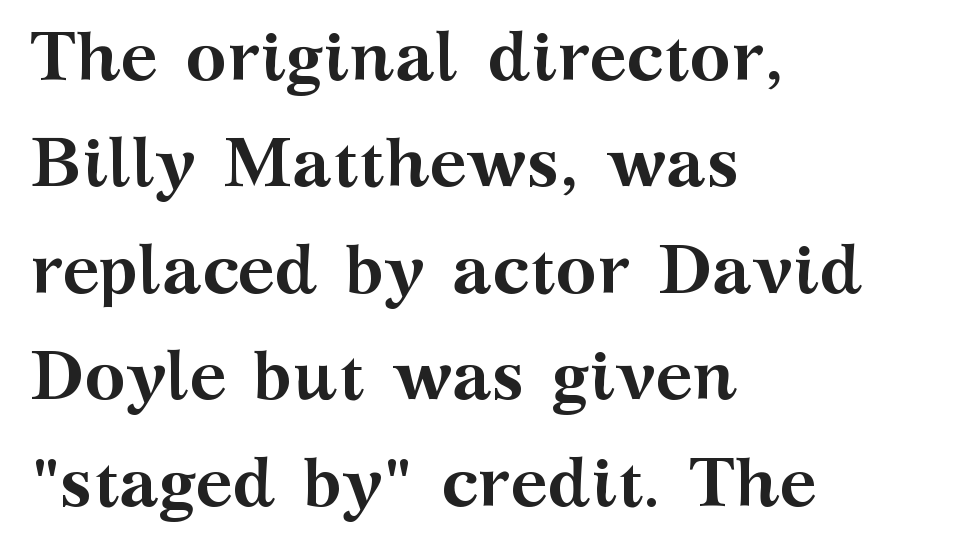
The lines are quadded left. The glyphs are unaccompanied by any horizontal stroke below them. Normally led — the rows are evenly, conventionally spaced. Posture: vertical. Serif or sans? Serif — the stroke terminals have little feet. This is heavy type, rendered in bold.
